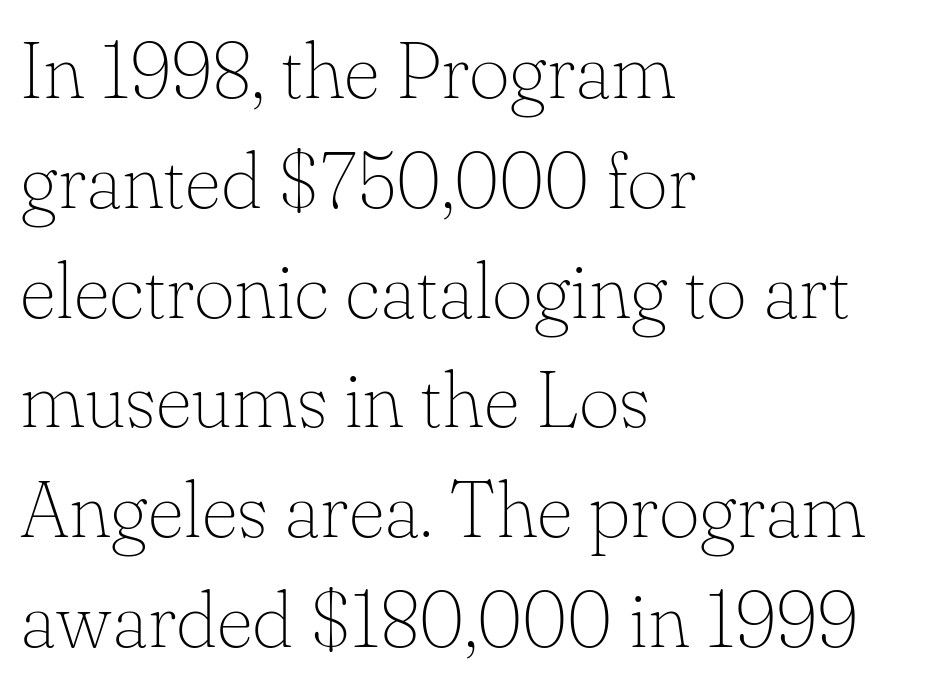
Old-style or modern, the face here clearly has serifs. Proportional: the letters do not fall into vertical columns. The lines in this sample share a left origin and differ only in where they stop. Descenders are the only things crossing below the line.
